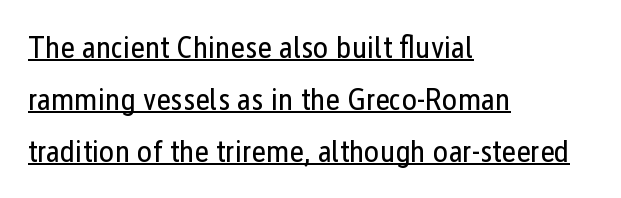
{"serif": "no", "italic": "no", "bold": "no", "weight": "regular", "width": "condensed", "stroke_contrast": "low", "x_height": "medium", "monospaced": "no", "underline": "yes", "align": "left", "line_spacing": "normal", "line_spacing_ratio": 1.62, "letter_spacing": "normal", "letter_spacing_em": 0.0, "glyph_px": 32}
